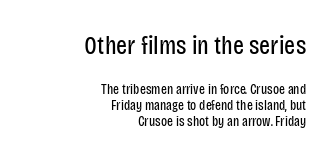
The image shows 26 px text type, upright; set right-aligned, tight line spacing (1.15x), normal letter spacing, not underlined; the first (top) block is 1.86x larger.
